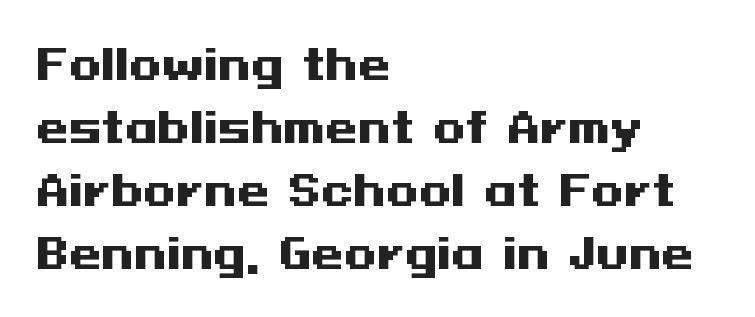
Q: Is the text bold? A: Yes.
Q: Is the text italic (slanted)? A: No, it is upright.
Q: Is the typeface a serif or a sans-serif typeface? A: Sans-serif.
Q: Is the text underlined? A: No.
Q: How is the paragraph aligned? A: Left-aligned.
Q: Is the spacing between letters normal or unusually wide? A: Normal.
Q: Is the spacing between lines tight, normal or loose? A: Normal.
Q: Width (condensed, normal, or wide)? A: Wide.
Q: Stroke contrast? A: Medium.
Q: x-height? A: Medium.
